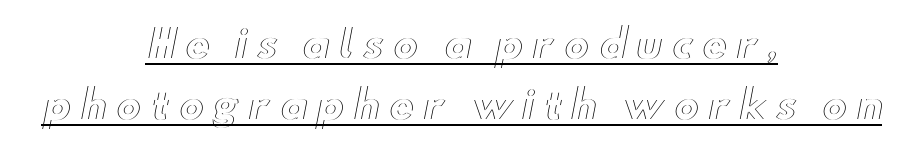
The image shows 38 px wide type; set centered, normal line spacing (1.6x), unusually wide letter spacing (+0.24 em), underlined; a small x-height.
